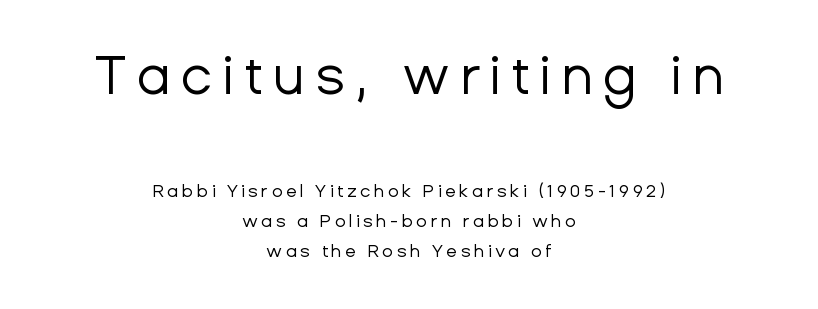
{"serif": "no", "italic": "no", "bold": "no", "weight": "regular", "width": "normal", "stroke_contrast": "low", "x_height": "medium", "monospaced": "no", "underline": "no", "align": "center", "line_spacing": "normal", "line_spacing_ratio": 1.66, "larger_block": "first", "size_ratio": 3.0, "glyph_px": 54}
